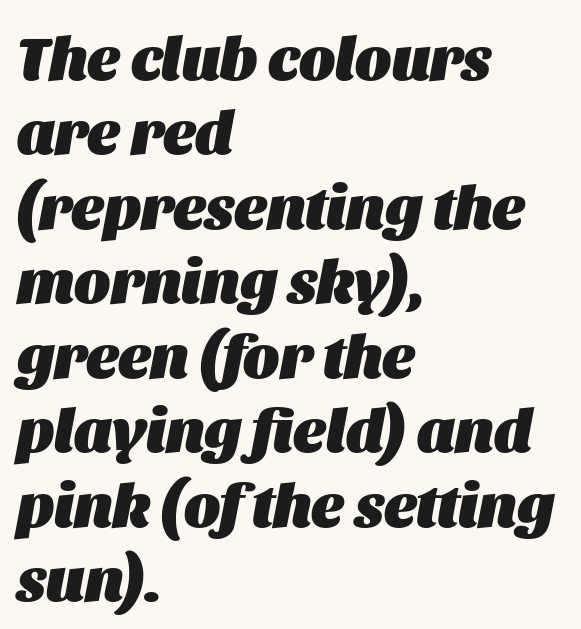
Character widths vary here, with narrow letters taking less room than wide ones. In terms of letterspacing, this is plain default setting. The space directly below the letters is spotless. A dark, heavy texture on the line: the type is bold.
